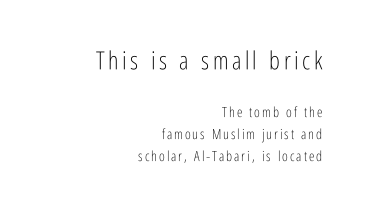
Q: Is the text bold? A: No.
Q: Is the text italic (slanted)? A: No, it is upright.
Q: Is the text underlined? A: No.
Q: How is the paragraph aligned? A: Right-aligned.
Q: Is the spacing between lines tight, normal or loose? A: Normal.
Q: Which block of text is set in a larger size, the first (top) or the second (bottom)? A: The first (top) one.
